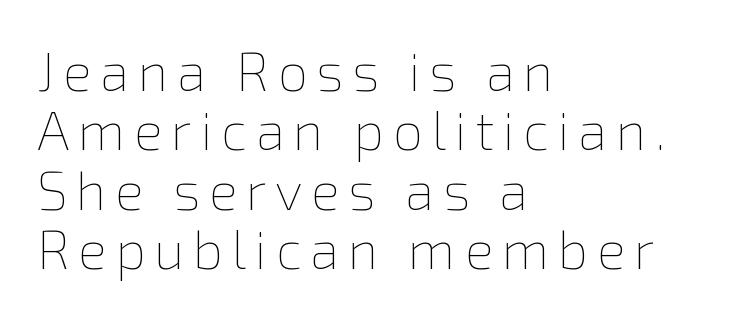
The image shows 54 px thin type, upright; set left-aligned, tight line spacing (1.1x), not underlined; a medium x-height.
